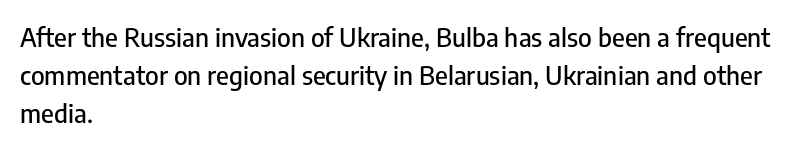
The image shows 26 px text type, upright; set left-aligned, normal line spacing (1.47x), normal letter spacing, not underlined.
